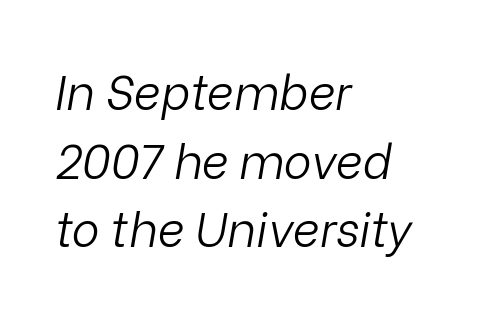
The face used here is proportionally spaced, like ordinary book or web type. The rendering applies a slant to the glyphs. Rule under the text: the space is simply empty. The passage is arranged the way most books set body copy — flush left.
